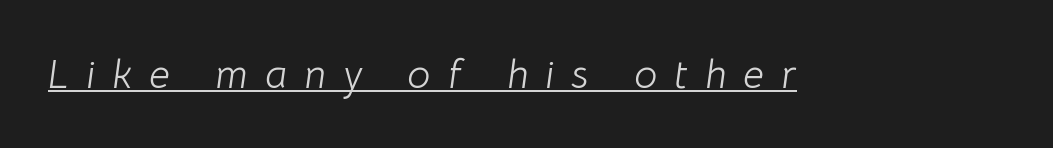
The image shows 41 px light type, italic (leaning right); set unusually wide letter spacing (+0.42 em), underlined; low stroke contrast and a medium x-height.
